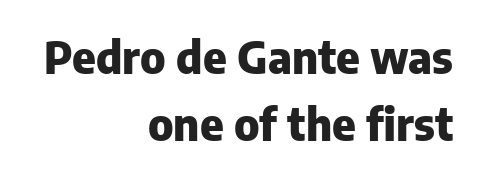
Q: Is the text bold? A: Yes.
Q: Is the text italic (slanted)? A: No, it is upright.
Q: Is the typeface a serif or a sans-serif typeface? A: Sans-serif.
Q: Is the text underlined? A: No.
Q: How is the paragraph aligned? A: Right-aligned.
Q: Is the spacing between letters normal or unusually wide? A: Normal.
Q: Is the spacing between lines tight, normal or loose? A: Normal.
Q: Width (condensed, normal, or wide)? A: Normal.
Q: Stroke contrast? A: Low.
Q: x-height? A: Medium.
Q: Monospaced? A: No.
